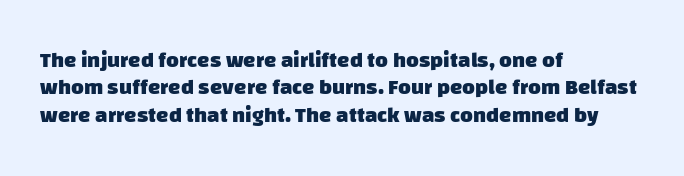
Does extra space separate the letters? No, they use regular spacing. Stroke thickness is high; the sample reads as a true bold. The paragraph shown leans on its left margin. This rendering features lettering with no underline.
